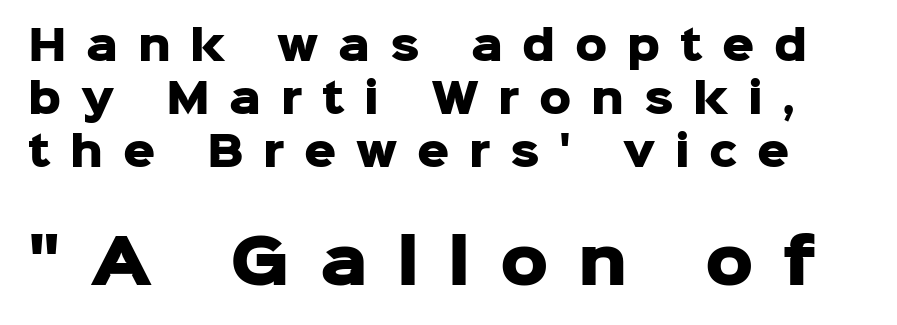
The image shows 60 px heavy sans-serif type, upright; set normal line spacing (1.33x), unusually wide letter spacing (+0.49 em), not underlined; the second (bottom) block is 1.5x larger; low stroke contrast and a medium x-height.
